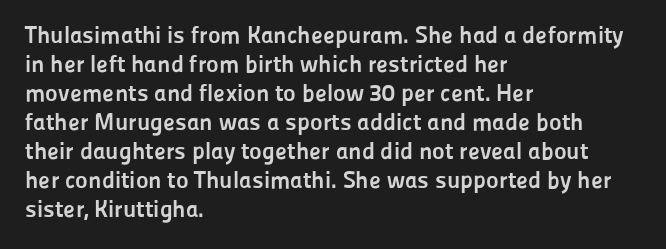
The image shows 24 px bold type, upright; set left-aligned, line spacing 1.21x, normal letter spacing, not underlined.
